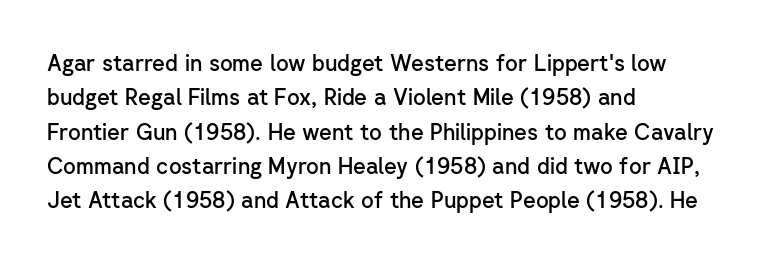
The image shows 22 px text type, upright; set left-aligned, normal line spacing (1.56x), normal letter spacing, not underlined.
